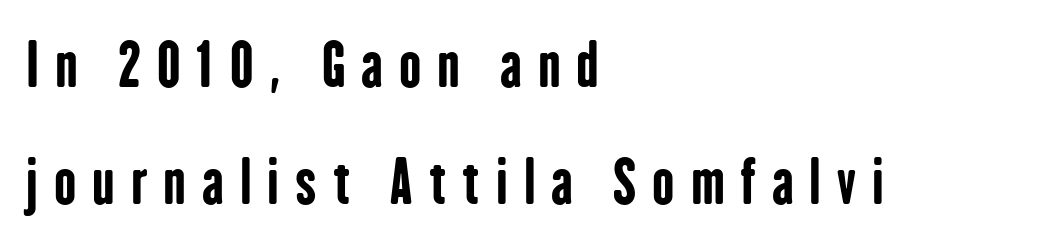
Typeset ragged right — the left edge is the straight one. Glyph-to-glyph distance is far greater than everyday printed text. Vertical strokes here are truly vertical. Successive baselines arrive slowly, with a big drop between each.
